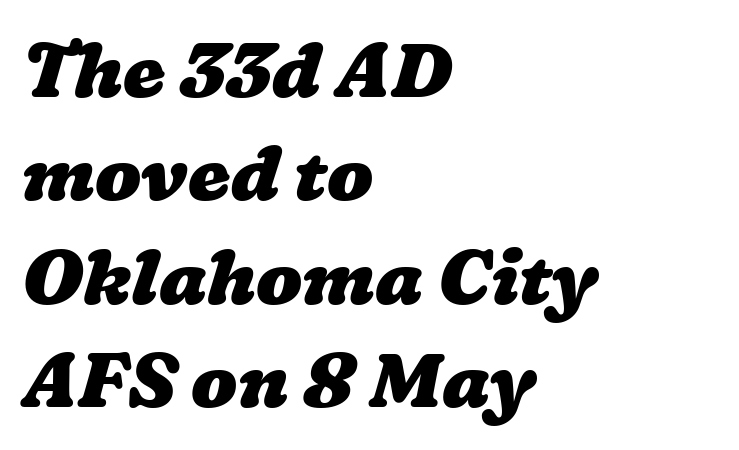
Q: Is the text bold? A: Yes.
Q: Is the text underlined? A: No.
Q: How is the paragraph aligned? A: Left-aligned.
Q: Is the spacing between letters normal or unusually wide? A: Normal.
Q: Is the spacing between lines tight, normal or loose? A: Normal.
Q: Width (condensed, normal, or wide)? A: Wide.
Q: Stroke contrast? A: Low.
Q: x-height? A: Medium.
Q: Monospaced? A: No.
